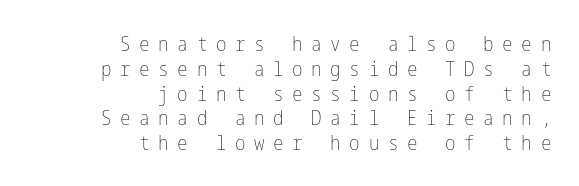
{"italic": "no", "bold": "no", "underline": "no", "align": "right", "line_spacing_ratio": 1.18, "letter_spacing": "wide", "letter_spacing_em": 0.41, "glyph_px": 21}
